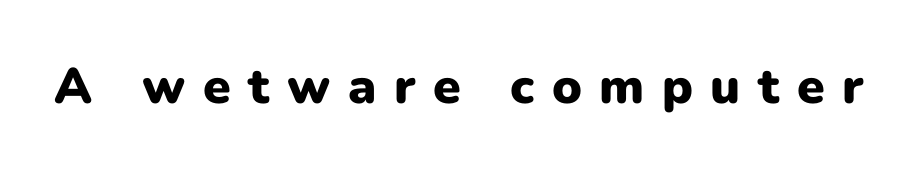
The image shows 50 px heavy sans-serif type, upright; set unusually wide letter spacing (+0.35 em), not underlined; low stroke contrast and a medium x-height.
